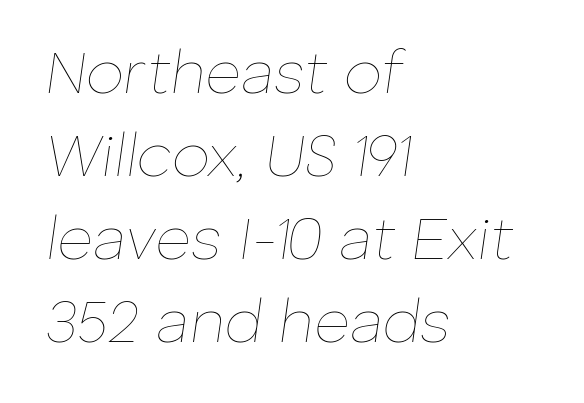
{"italic": "yes", "lean": "right", "slant_degrees": 8, "bold": "no", "weight": "thin", "width": "normal", "stroke_contrast": "low", "x_height": "medium", "monospaced": "no", "underline": "no", "align": "left", "line_spacing": "normal", "line_spacing_ratio": 1.36, "letter_spacing": "normal", "letter_spacing_em": 0.0, "glyph_px": 61}
